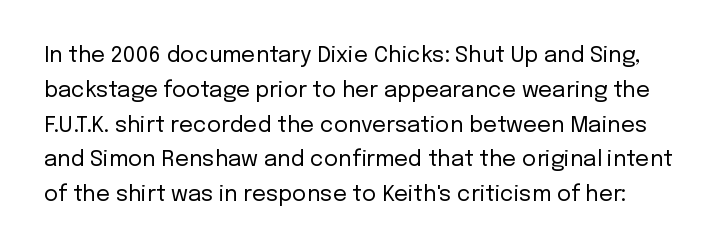
Q: Is the text bold? A: No.
Q: Is the text italic (slanted)? A: No, it is upright.
Q: Is the text underlined? A: No.
Q: Is the spacing between letters normal or unusually wide? A: Normal.
Q: Is the spacing between lines tight, normal or loose? A: Normal.
